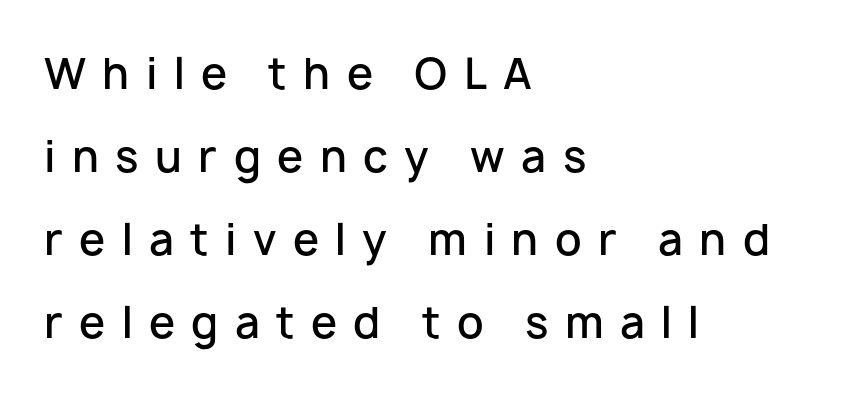
{"serif": "no", "italic": "no", "bold": "semi", "weight": "semibold", "width": "normal", "stroke_contrast": "low", "x_height": "medium", "monospaced": "no", "underline": "no", "align": "left", "line_spacing": "loose", "line_spacing_ratio": 1.98, "letter_spacing": "wide", "letter_spacing_em": 0.39, "glyph_px": 42}
